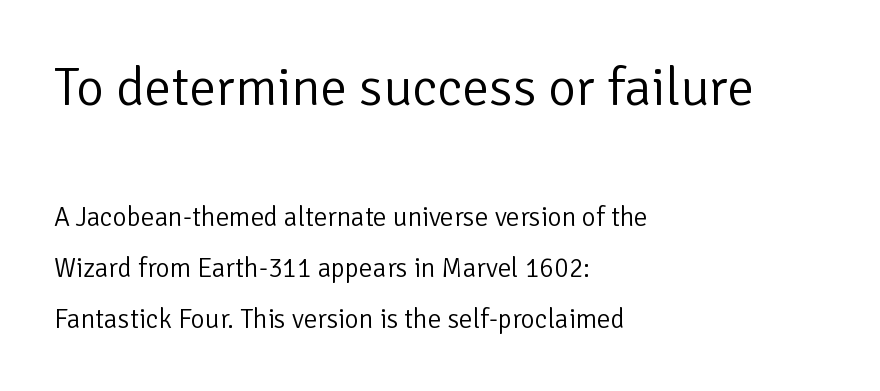
{"serif": "no", "italic": "no", "bold": "no", "weight": "light", "width": "normal", "stroke_contrast": "low", "x_height": "medium", "monospaced": "no", "underline": "no", "align": "left", "line_spacing": "loose", "line_spacing_ratio": 1.9, "letter_spacing": "normal", "letter_spacing_em": 0.0, "larger_block": "first", "size_ratio": 2.0, "glyph_px": 54}
